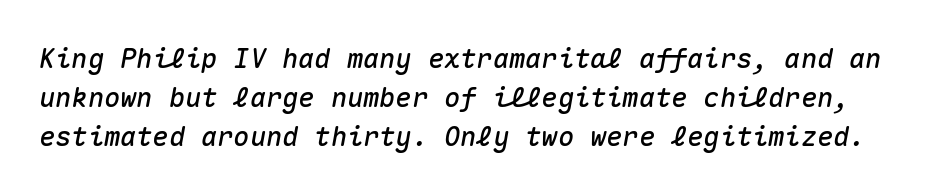
Any mark beneath the type? The region is blank. Interline gaps are of average width in this sample. Look at the tracking — it's just the regular setting, nothing added. Style check: oblique.
